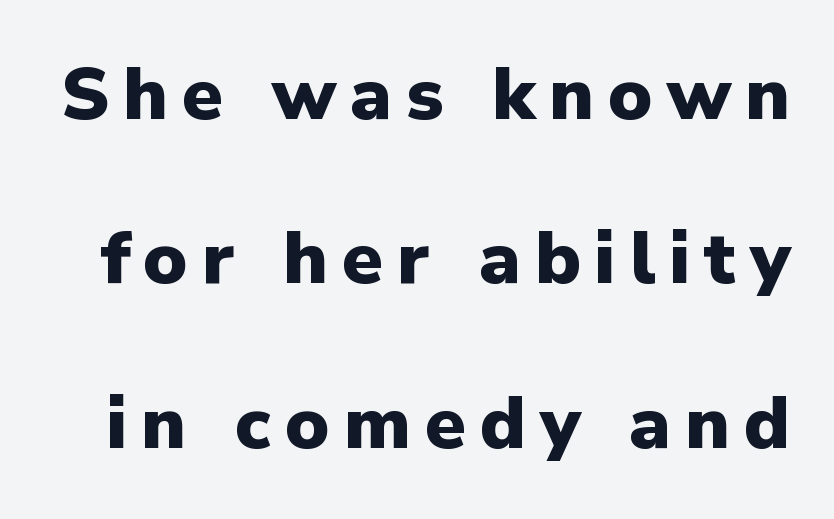
{"serif": "no", "italic": "no", "bold": "yes", "weight": "heavy", "width": "normal", "stroke_contrast": "low", "x_height": "medium", "monospaced": "no", "underline": "no", "line_spacing": "loose", "line_spacing_ratio": 2.22, "glyph_px": 74}
